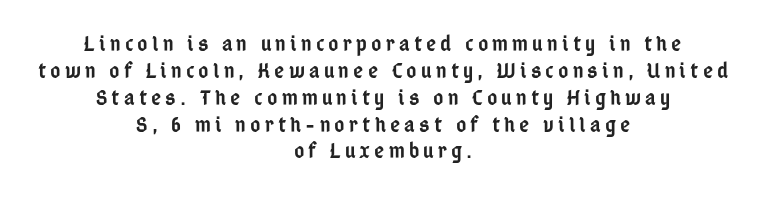
How heavy is the stroke? Medium-heavy — a semibold, shy of bold. The letters stand upright; this is a roman face. Clear beneath every line of the passage. The setting favours the middle, as headings and verse often do.
